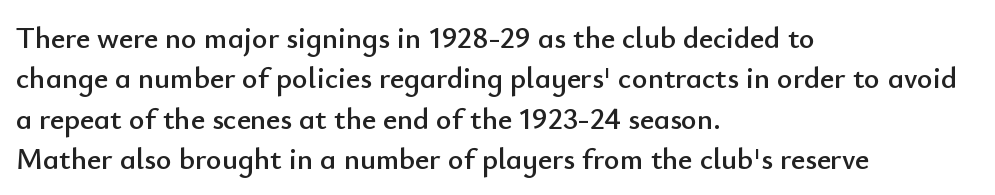
{"serif": "no", "italic": "no", "width": "normal", "stroke_contrast": "low", "x_height": "small", "monospaced": "no", "underline": "no", "align": "left", "line_spacing": "normal", "line_spacing_ratio": 1.35, "letter_spacing": "normal", "letter_spacing_em": 0.0, "glyph_px": 30}
